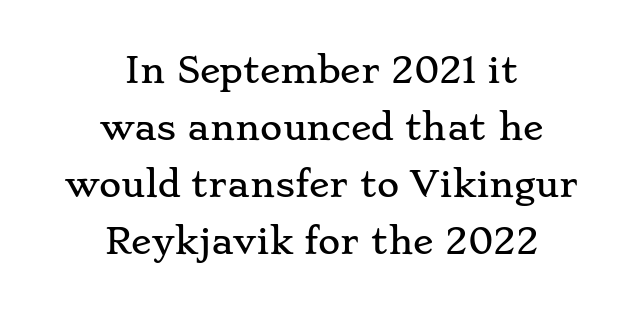
Each line is balanced around a shared central axis. Small tapered or slab feet sit at the stroke ends, so this counts as serif. The baseline area is clear. Does extra space separate the letters? No, they use regular spacing.
